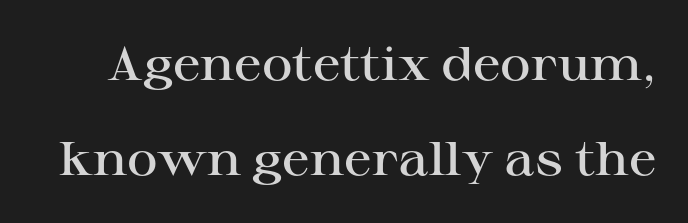
Each glyph is drawn with semibold strokes, heavier than normal yet not fully bold. Loosely led — the rows are spread out. Clear beneath every line of the passage. The font's upright variant was chosen for this text. These lines keep a tight, regular rhythm from letter to letter. Proportional: the letters do not fall into vertical columns.
